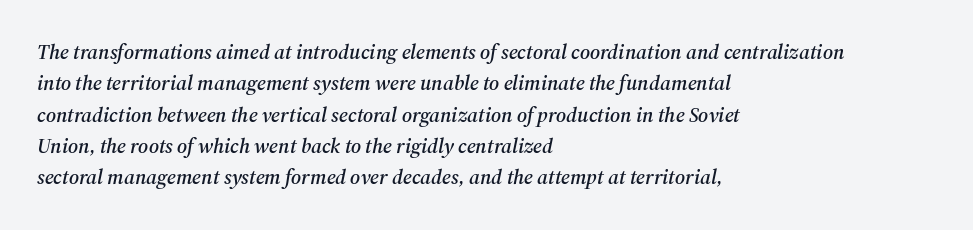
Q: Is the text italic (slanted)? A: Yes, it leans right by about 12 degrees.
Q: Is the text underlined? A: No.
Q: How is the paragraph aligned? A: Left-aligned.
Q: Is the spacing between letters normal or unusually wide? A: Normal.
Q: Is the spacing between lines tight, normal or loose? A: Normal.
